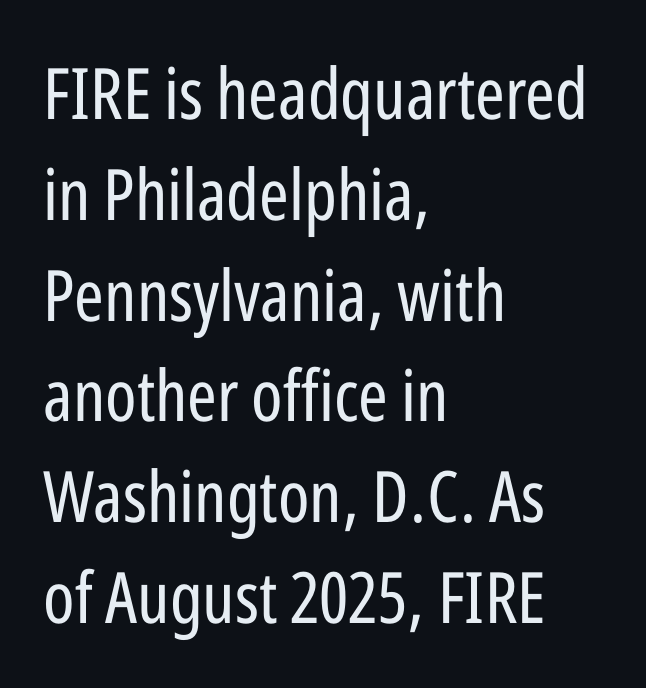
Q: Is the text bold? A: No.
Q: Is the text italic (slanted)? A: No, it is upright.
Q: Is the typeface a serif or a sans-serif typeface? A: Sans-serif.
Q: Is the text underlined? A: No.
Q: How is the paragraph aligned? A: Left-aligned.
Q: Is the spacing between letters normal or unusually wide? A: Normal.
Q: Is the spacing between lines tight, normal or loose? A: Normal.
Q: Width (condensed, normal, or wide)? A: Condensed.
Q: Stroke contrast? A: Low.
Q: x-height? A: Medium.
Q: Monospaced? A: No.
